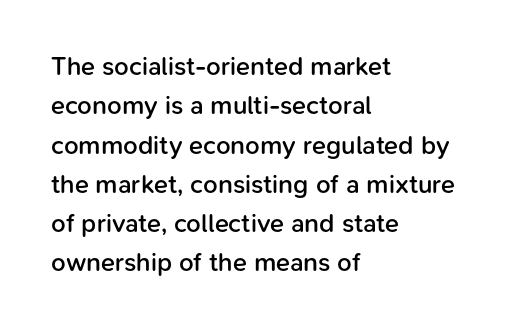
Q: Is the text bold? A: Semi-bold.
Q: Is the text italic (slanted)? A: No, it is upright.
Q: Is the text underlined? A: No.
Q: How is the paragraph aligned? A: Left-aligned.
Q: Is the spacing between letters normal or unusually wide? A: Normal.
Q: Is the spacing between lines tight, normal or loose? A: Normal.
